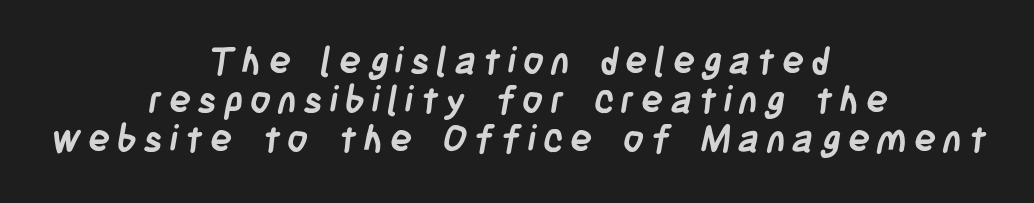
Bare-footed words on every line. Typographic density is high because the face is bold. The lines are quadded center. Does the type have serifs? No, each stem ends abruptly.
